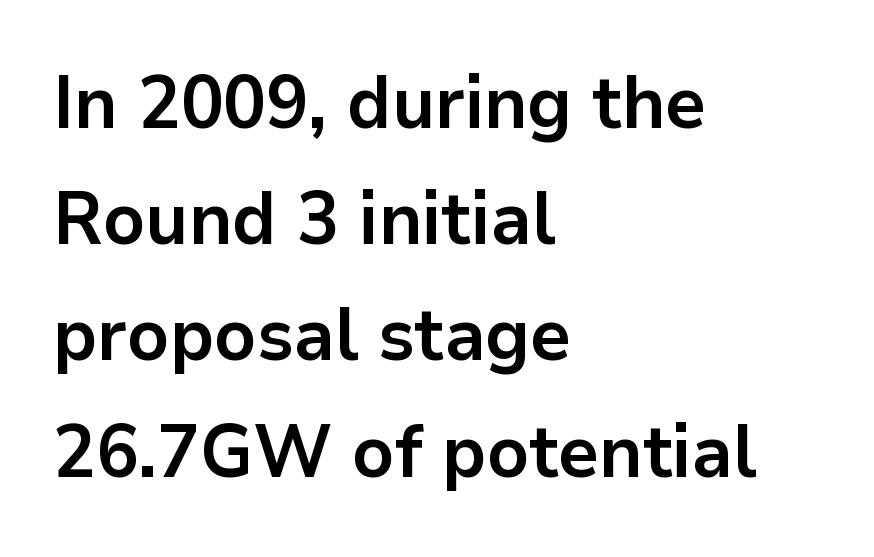
The face used here is proportionally spaced, like ordinary book or web type. The strokes are fattened all the way to bold. Typeset ragged right — the left edge is the straight one. Successive baselines arrive at the customary interval.
